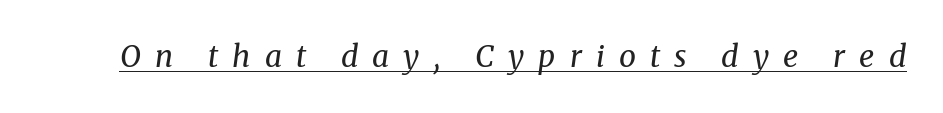
Q: Is the text bold? A: No.
Q: Is the text italic (slanted)? A: Yes, it leans right by about 8 degrees.
Q: Is the typeface a serif or a sans-serif typeface? A: Serif.
Q: Is the text underlined? A: Yes.
Q: Is the spacing between letters normal or unusually wide? A: Unusually wide.
Q: Width (condensed, normal, or wide)? A: Normal.
Q: Stroke contrast? A: Medium.
Q: x-height? A: Medium.
Q: Monospaced? A: No.
